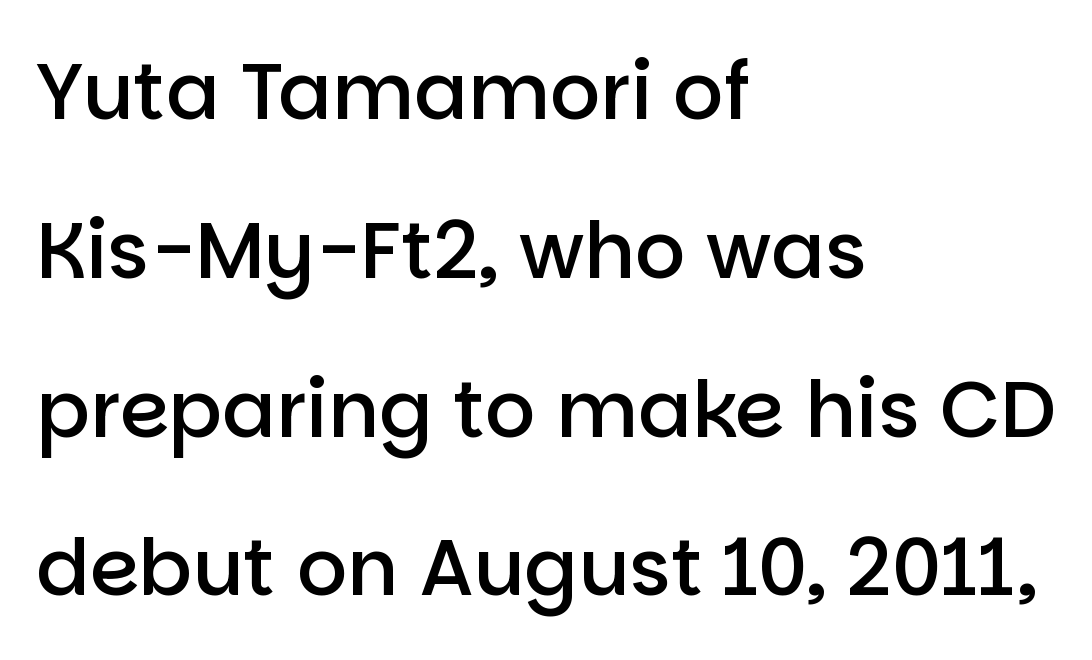
The image shows 79 px semibold sans-serif type, upright; set left-aligned, loose line spacing (2.01x), normal letter spacing, not underlined; low stroke contrast and a large x-height.
